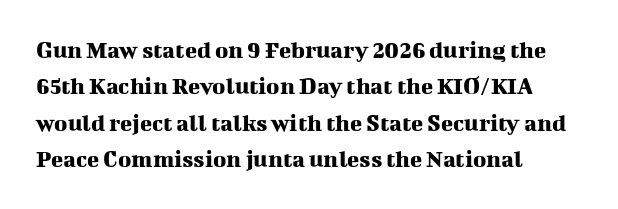
The image shows 25 px text type, upright; set left-aligned, normal line spacing (1.46x), normal letter spacing, not underlined.
